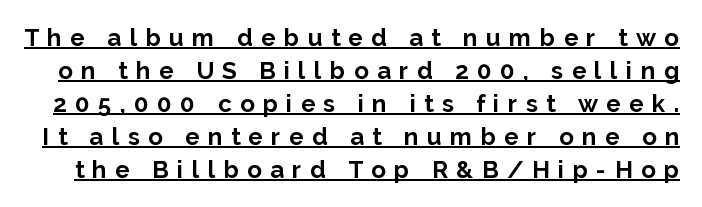
Quick note: interline space is typical. In terms of posture, this sample is upright. Glance below the letters and you will spot a drawn line. The tracking jumps out immediately: characters are airy and widely separated. Strokes here are thick enough to call this a true bold.
